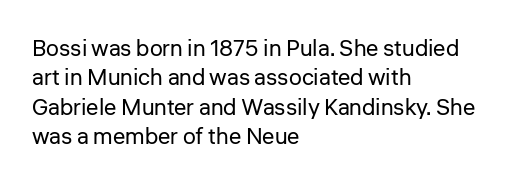
{"italic": "no", "bold": "no", "underline": "no", "align": "left", "line_spacing": "normal", "line_spacing_ratio": 1.28, "letter_spacing": "normal", "letter_spacing_em": 0.0, "glyph_px": 23}
